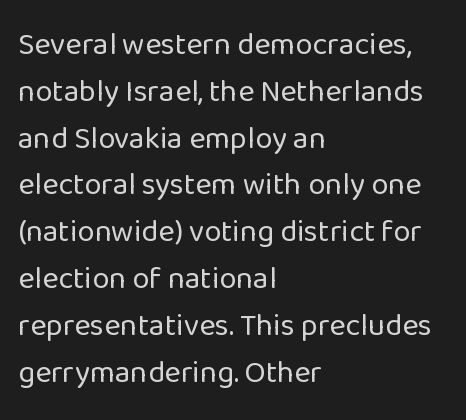
The image shows 31 px regular-weight sans-serif type, upright; set left-aligned, normal line spacing (1.51x), normal letter spacing, not underlined; low stroke contrast and a medium x-height.
